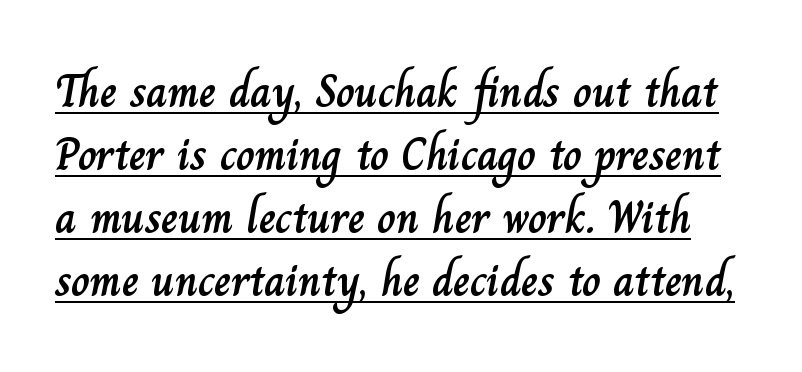
If you measured baseline to baseline, you'd find a middling distance. Nothing unusual about the tracking: characters are spaced as the font intends. Emphasis is given by a line drawn under the lettering.
